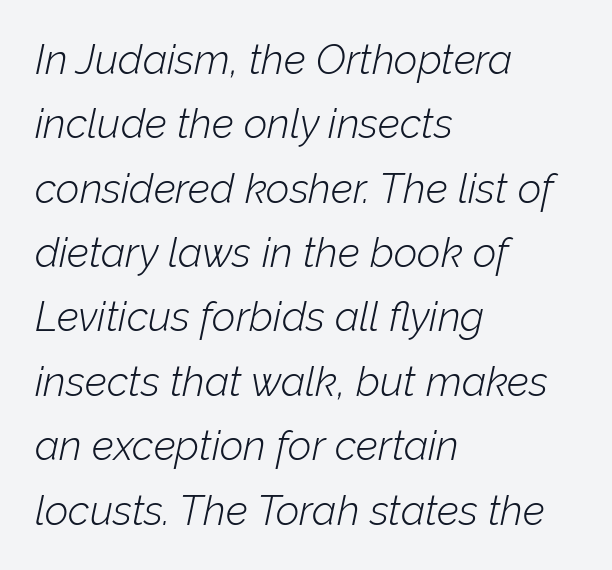
{"italic": "yes", "lean": "right", "slant_degrees": 12, "bold": "no", "weight": "light", "width": "normal", "stroke_contrast": "low", "x_height": "medium", "monospaced": "no", "underline": "no", "align": "left", "line_spacing": "normal", "line_spacing_ratio": 1.57, "letter_spacing": "normal", "letter_spacing_em": 0.0, "glyph_px": 41}
